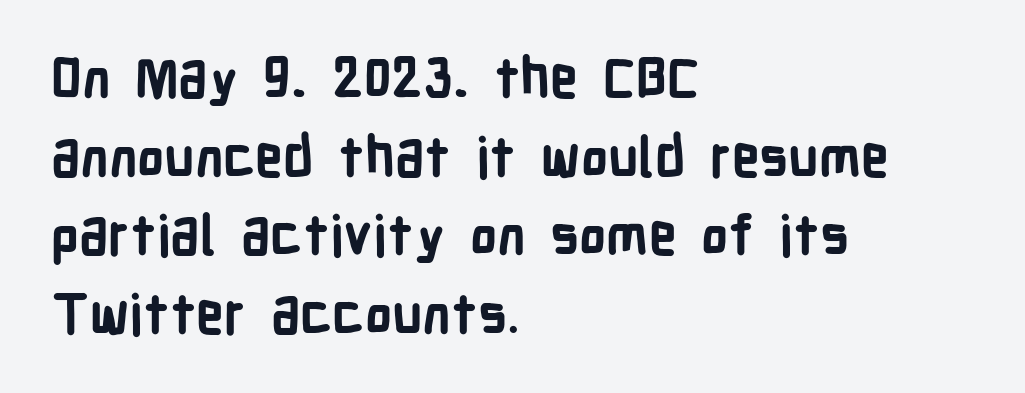
The image shows 55 px bold, condensed sans-serif type, upright; set left-aligned, normal line spacing (1.43x), normal letter spacing, not underlined; low stroke contrast and a medium x-height.
